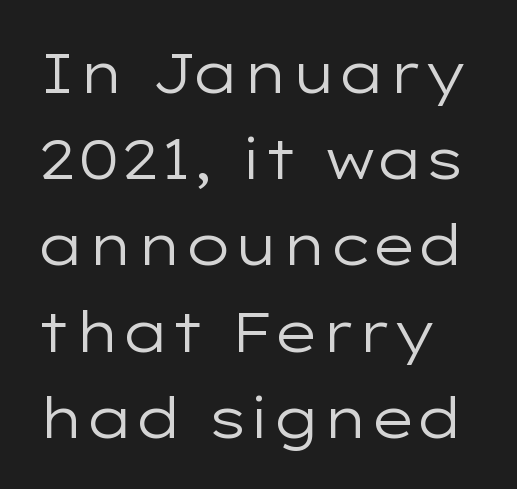
The image shows 56 px regular-weight, wide sans-serif type, upright; set normal line spacing (1.54x), normal letter spacing, not underlined; low stroke contrast and a medium x-height.
